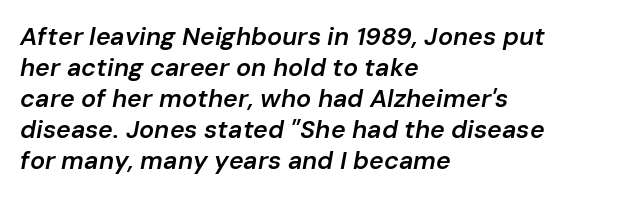
{"italic": "yes", "lean": "right", "slant_degrees": 10, "bold": "semi", "underline": "no", "align": "left", "line_spacing_ratio": 1.24, "letter_spacing": "normal", "letter_spacing_em": 0.0, "glyph_px": 25}
